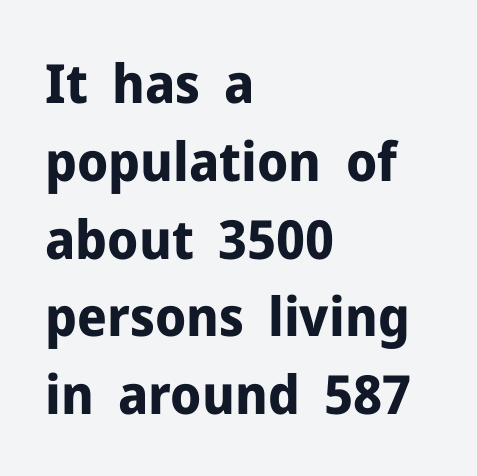
The image shows 54 px bold sans-serif type, upright; set left-aligned, normal line spacing (1.44x), normal letter spacing, not underlined; low stroke contrast and a medium x-height.
